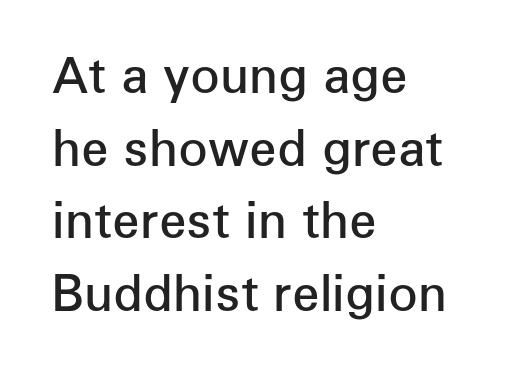
Q: Is the text bold? A: Semi-bold.
Q: Is the text italic (slanted)? A: No, it is upright.
Q: Is the typeface a serif or a sans-serif typeface? A: Sans-serif.
Q: Is the text underlined? A: No.
Q: How is the paragraph aligned? A: Left-aligned.
Q: Is the spacing between letters normal or unusually wide? A: Normal.
Q: Is the spacing between lines tight, normal or loose? A: Normal.
Q: Width (condensed, normal, or wide)? A: Normal.
Q: Stroke contrast? A: Low.
Q: x-height? A: Medium.
Q: Monospaced? A: No.
